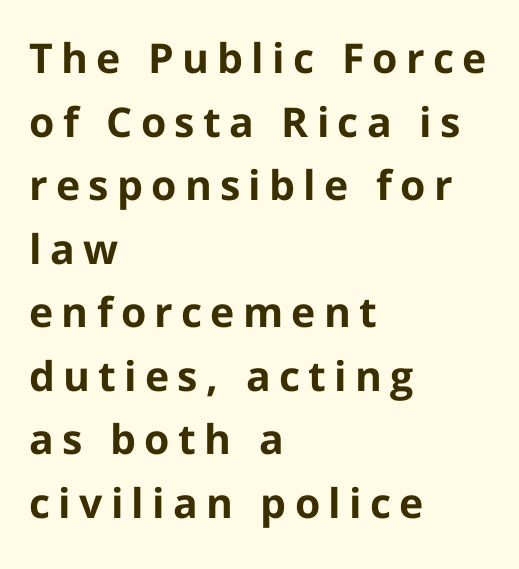
Interline gaps are of average width in this sample. Thick stems and heavy bowls — unmistakably bold. The type family on display is of the sans-serif kind. Every row of glyphs begins at an identical x-position on the left.
